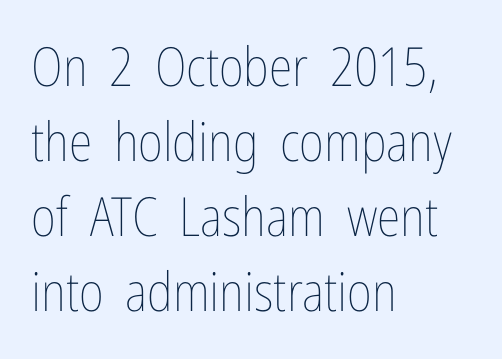
{"italic": "no", "bold": "no", "weight": "thin", "width": "condensed", "stroke_contrast": "low", "x_height": "medium", "monospaced": "no", "underline": "no", "align": "left", "line_spacing": "normal", "line_spacing_ratio": 1.39, "letter_spacing": "normal", "letter_spacing_em": 0.0, "glyph_px": 54}
